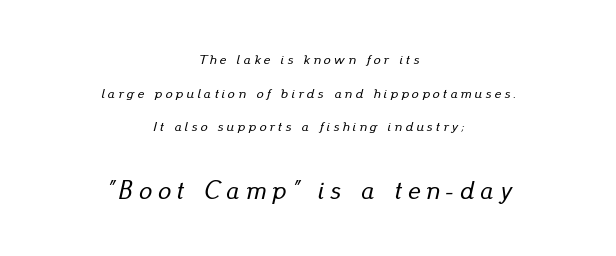
This rendering widens character spacing well past its baseline value. Underlining? Definitely not there. Horizontal alignment here is central, giving a formal, balanced look. Leading is clearly above the norm, producing a sparse column. Italic? Definitely — the glyphs are oblique. Bigger letters appear in the bottom chunk; the top chunk is reduced.
